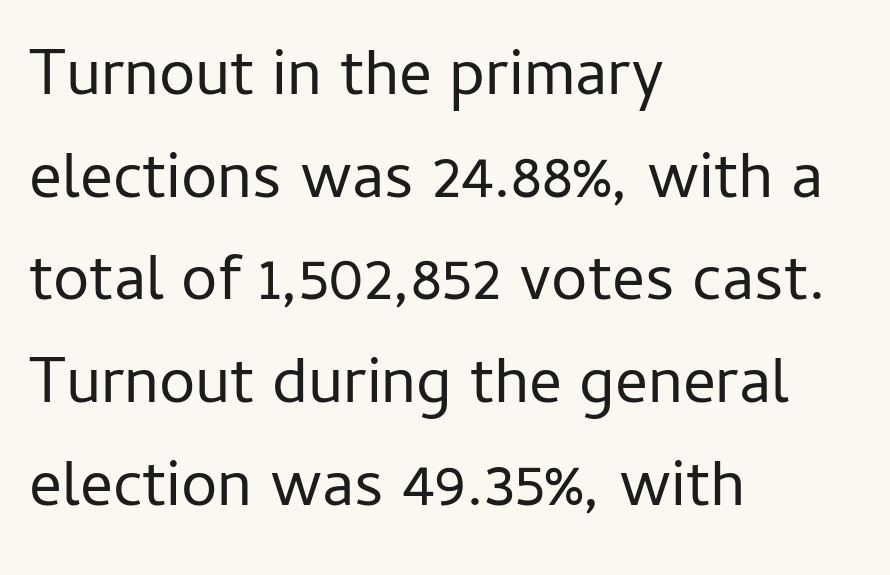
Q: Is the text bold? A: No.
Q: Is the text italic (slanted)? A: No, it is upright.
Q: Is the typeface a serif or a sans-serif typeface? A: Sans-serif.
Q: Is the text underlined? A: No.
Q: How is the paragraph aligned? A: Left-aligned.
Q: Is the spacing between letters normal or unusually wide? A: Normal.
Q: Is the spacing between lines tight, normal or loose? A: Normal.
Q: Width (condensed, normal, or wide)? A: Normal.
Q: Stroke contrast? A: Low.
Q: x-height? A: Medium.
Q: Monospaced? A: No.
